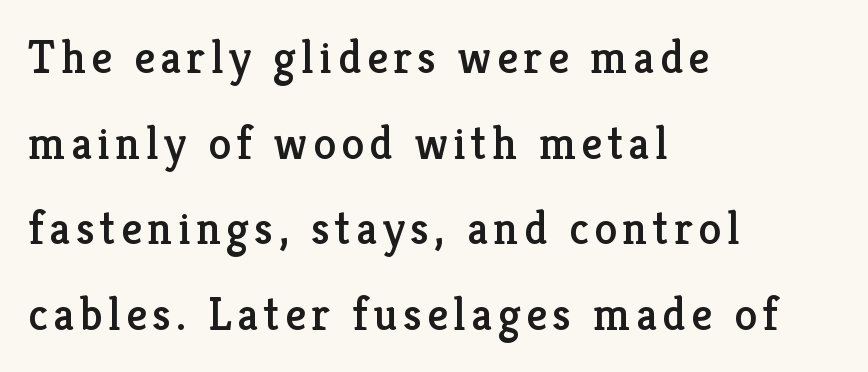
{"serif": "yes", "italic": "no", "width": "normal", "stroke_contrast": "low", "x_height": "medium", "monospaced": "no", "underline": "no", "align": "left", "line_spacing_ratio": 1.86, "glyph_px": 46}
